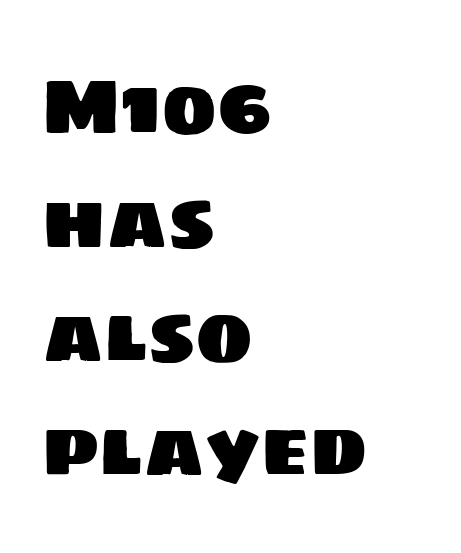
The image shows 77 px sans-serif type; set left-aligned, normal line spacing (1.48x), normal letter spacing, not underlined; low stroke contrast and a large x-height.
